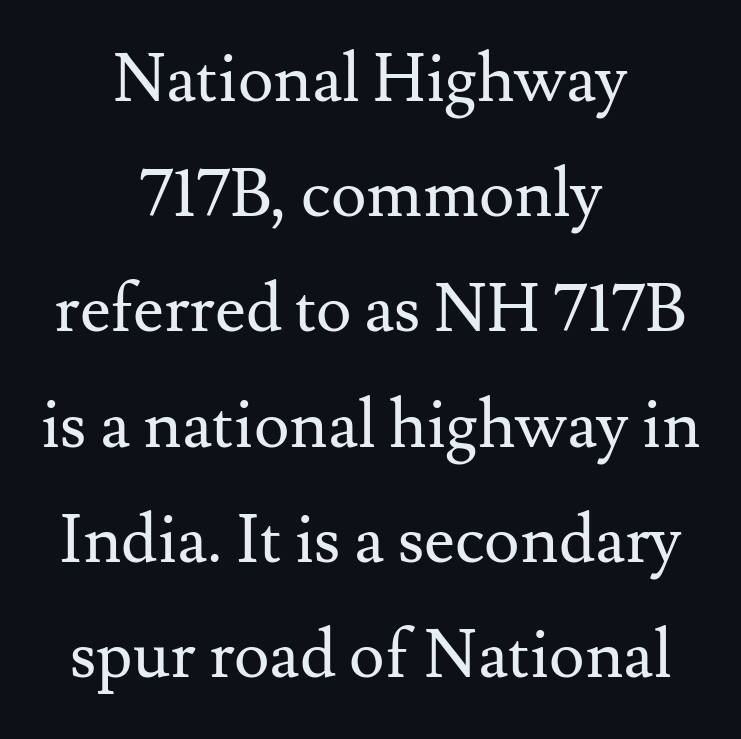
{"serif": "yes", "italic": "no", "bold": "no", "weight": "regular", "width": "normal", "stroke_contrast": "medium", "x_height": "small", "monospaced": "no", "underline": "no", "align": "center", "line_spacing_ratio": 1.72, "letter_spacing": "normal", "letter_spacing_em": 0.0, "glyph_px": 67}
